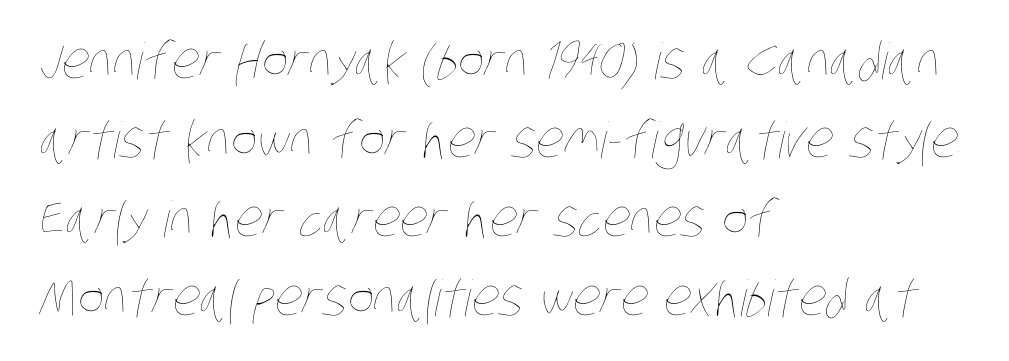
Q: Is the text bold? A: No.
Q: Is the text underlined? A: No.
Q: How is the paragraph aligned? A: Left-aligned.
Q: Is the spacing between letters normal or unusually wide? A: Normal.
Q: Is the spacing between lines tight, normal or loose? A: Normal.
Q: Width (condensed, normal, or wide)? A: Condensed.
Q: Stroke contrast? A: Low.
Q: x-height? A: Large.
Q: Monospaced? A: No.
